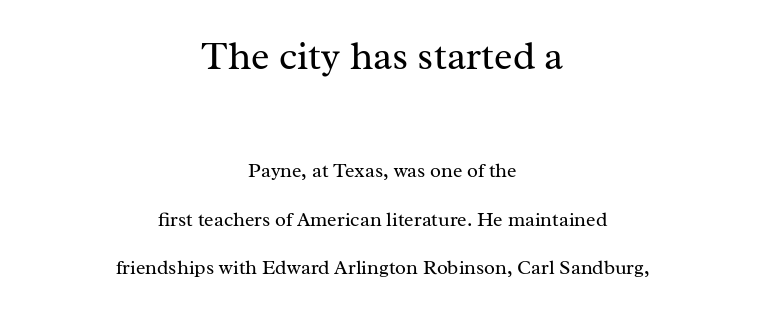
The image shows 39 px regular-weight serif type, upright; set centered, loose line spacing (2.43x), normal letter spacing, not underlined; the first (top) block is 1.95x larger; medium stroke contrast and a medium x-height.
